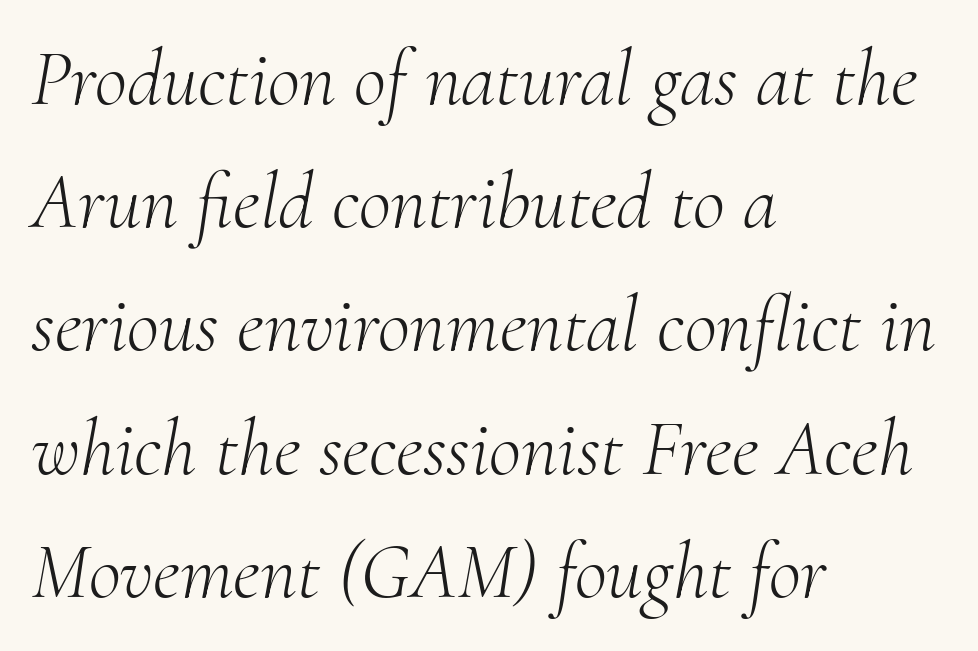
The image shows 79 px light serif type, italic (leaning right); set left-aligned, normal line spacing (1.56x), normal letter spacing, not underlined; medium stroke contrast and a small x-height.
